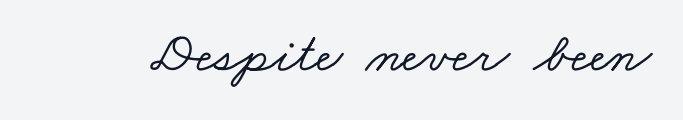
The image shows 57 px wide serif type; set normal letter spacing, not underlined; low stroke contrast and a small x-height.
